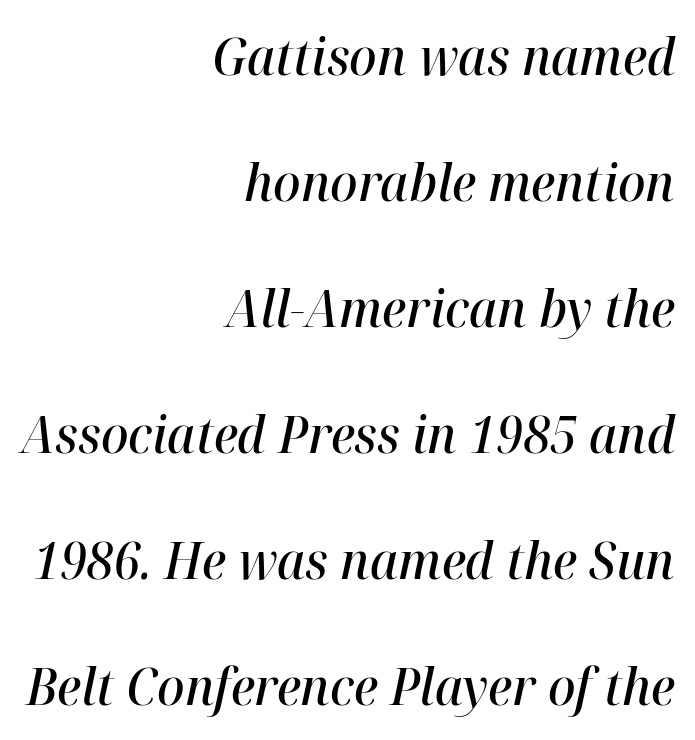
Q: Is the text bold? A: Semi-bold.
Q: Is the text italic (slanted)? A: Yes, it leans right by about 12 degrees.
Q: Is the text underlined? A: No.
Q: How is the paragraph aligned? A: Right-aligned.
Q: Is the spacing between letters normal or unusually wide? A: Normal.
Q: Is the spacing between lines tight, normal or loose? A: Loose.
Q: Width (condensed, normal, or wide)? A: Normal.
Q: Stroke contrast? A: High.
Q: x-height? A: Medium.
Q: Monospaced? A: No.
